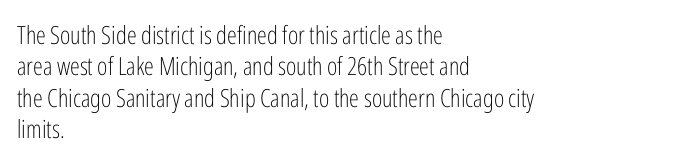
No letter is thick-stroked: the sample isn't bold. This is roman type, the default non-slanted kind. One glance says typical: line gaps are just what's usual. Plain, unruled lines of type. This sample is left-justified, so line endings fall wherever the words run out.
